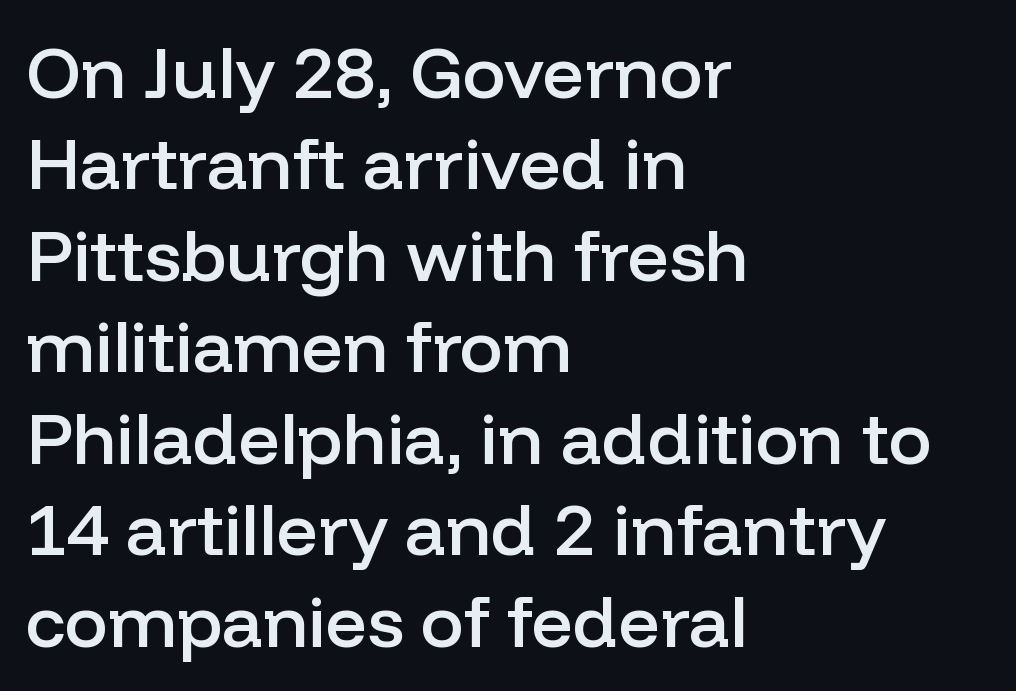
{"serif": "no", "italic": "no", "bold": "semi", "weight": "semibold", "width": "normal", "stroke_contrast": "low", "x_height": "medium", "monospaced": "no", "underline": "no", "align": "left", "line_spacing": "normal", "line_spacing_ratio": 1.27, "letter_spacing": "normal", "letter_spacing_em": 0.0, "glyph_px": 72}
